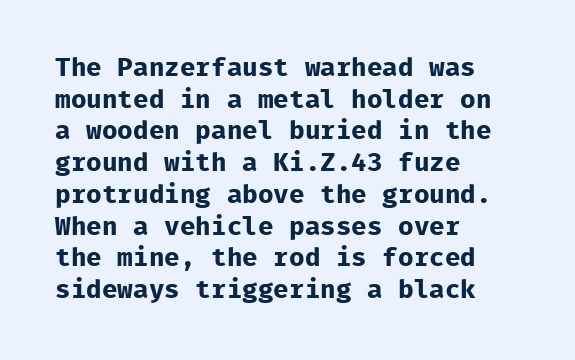
Q: Is the text bold? A: Yes.
Q: Is the text italic (slanted)? A: No, it is upright.
Q: Is the text underlined? A: No.
Q: How is the paragraph aligned? A: Left-aligned.
Q: Is the spacing between letters normal or unusually wide? A: Normal.
